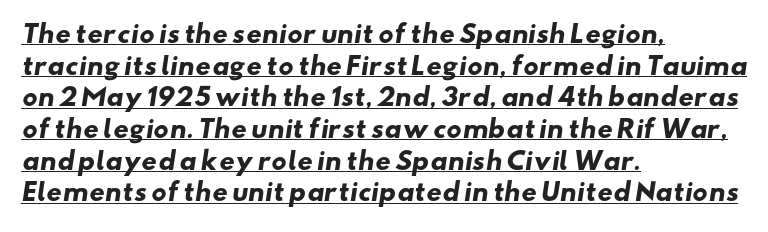
This is heavy type, rendered in bold. Tracking here is standard; glyphs follow each other at the usual distance. Which margin do the lines hug? The left one — the right edge is uneven. A normal amount of white space separates one row of letters from the next. The rendering uses the underline text-decoration.
